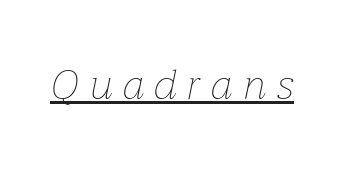
The passage shown is typed in a proportional face where columns would drift. The font's italic variant was chosen for this text. This rendering widens character spacing well past its baseline value. The words here are underlined. Bold? No — there's no thickening of the strokes.
